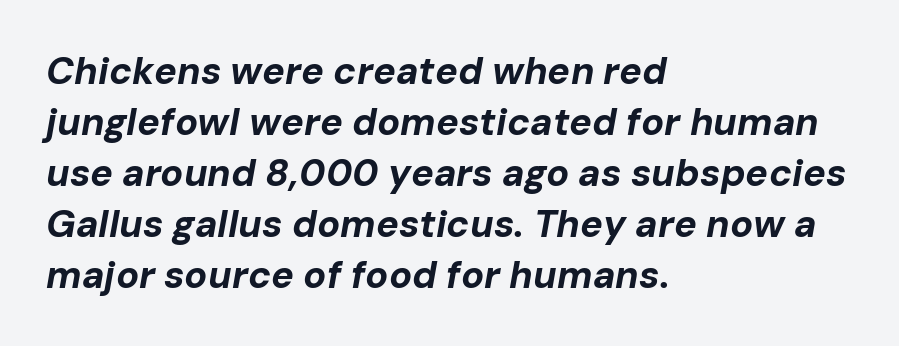
Weight check: bold — yes, fully. When letters slant like this, we call the style italic. The paragraph shown leans on its left margin. If you measured baseline to baseline, you'd find a middling distance.
